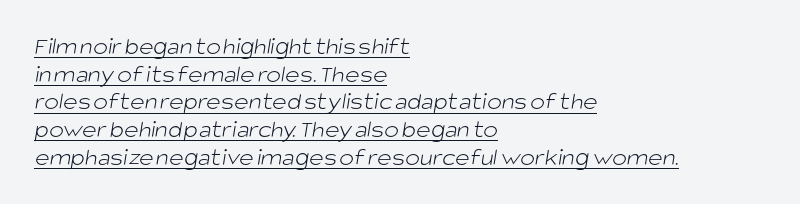
The image shows 25 px text type; set left-aligned, tight line spacing (1.11x), normal letter spacing, underlined.
